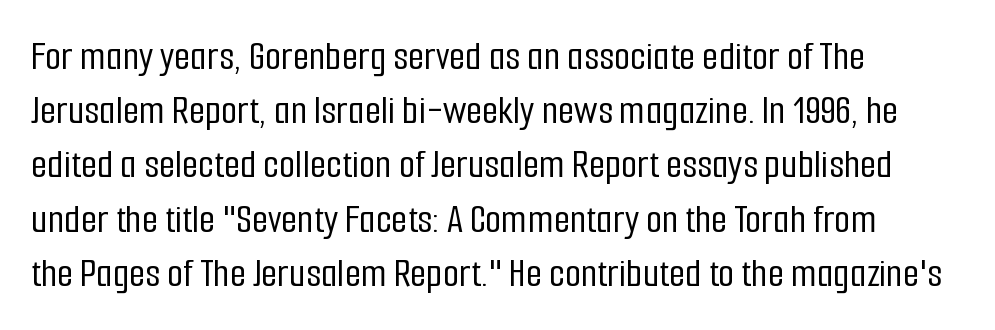
Reading down the column, the eye jumps a familiar distance to each next line. The strip under each line holds only bare page. Look at the tracking — it's just the regular setting, nothing added. All the whitespace from short lines collects on the right.
